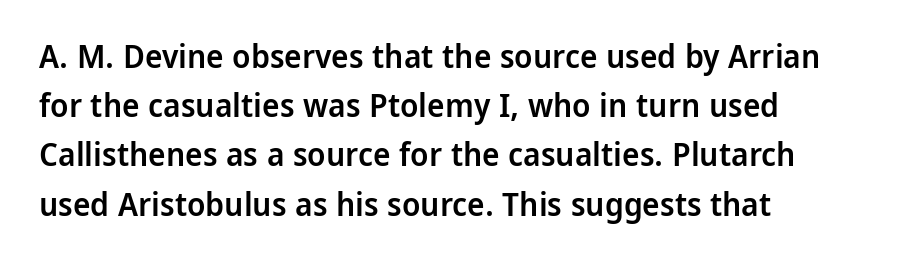
Q: Is the text bold? A: Semi-bold.
Q: Is the text italic (slanted)? A: No, it is upright.
Q: Is the typeface a serif or a sans-serif typeface? A: Sans-serif.
Q: Is the text underlined? A: No.
Q: How is the paragraph aligned? A: Left-aligned.
Q: Is the spacing between letters normal or unusually wide? A: Normal.
Q: Is the spacing between lines tight, normal or loose? A: Normal.
Q: Width (condensed, normal, or wide)? A: Normal.
Q: Stroke contrast? A: Low.
Q: x-height? A: Medium.
Q: Monospaced? A: No.
